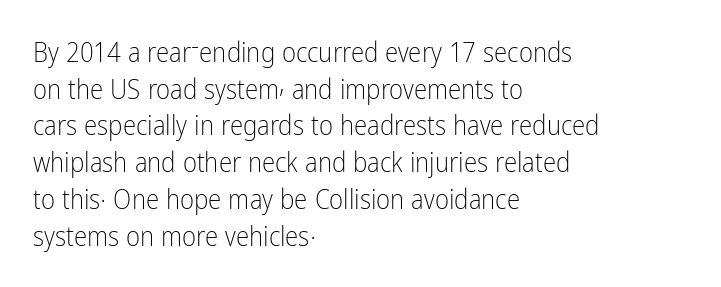
Q: Is the text bold? A: No.
Q: Is the text italic (slanted)? A: No, it is upright.
Q: Is the text underlined? A: No.
Q: How is the paragraph aligned? A: Left-aligned.
Q: Is the spacing between letters normal or unusually wide? A: Normal.
Q: Is the spacing between lines tight, normal or loose? A: Normal.
